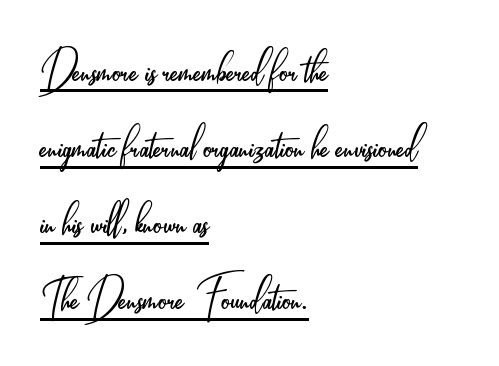
The image shows 56 px light, condensed sans-serif type; set left-aligned, normal line spacing (1.36x), normal letter spacing, underlined; low stroke contrast and a small x-height.
